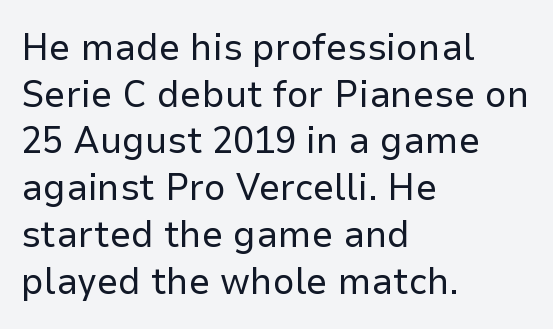
Q: Is the text bold? A: No.
Q: Is the text italic (slanted)? A: No, it is upright.
Q: Is the typeface a serif or a sans-serif typeface? A: Sans-serif.
Q: Is the text underlined? A: No.
Q: How is the paragraph aligned? A: Left-aligned.
Q: Is the spacing between letters normal or unusually wide? A: Normal.
Q: Width (condensed, normal, or wide)? A: Normal.
Q: Stroke contrast? A: Low.
Q: x-height? A: Medium.
Q: Monospaced? A: No.
